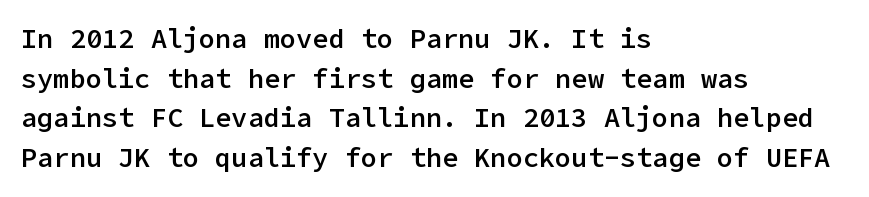
{"italic": "no", "bold": "semi", "underline": "no", "align": "left", "line_spacing": "normal", "line_spacing_ratio": 1.47, "letter_spacing": "normal", "letter_spacing_em": 0.0, "glyph_px": 27}
